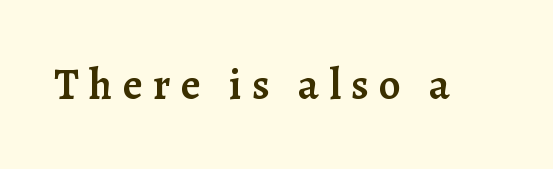
The image shows 44 px semibold serif type, upright; set unusually wide letter spacing (+0.23 em), not underlined; low stroke contrast and a medium x-height.
